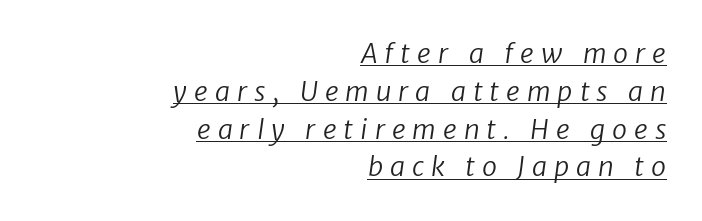
In CSS terms this would be text-align: right. Between one letter and the next there's a generous, obvious gap. The typesetter has applied underlining to the passage shown. Regarding leading, the lines here are spaced in the standard way. The letterforms sit at book weight or below.
